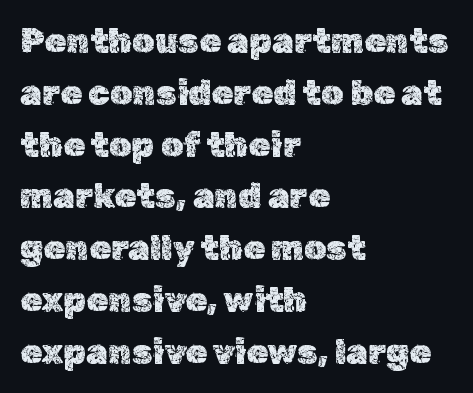
The image shows 35 px text type, upright; set left-aligned, normal line spacing (1.48x), normal letter spacing, not underlined; a medium x-height.
